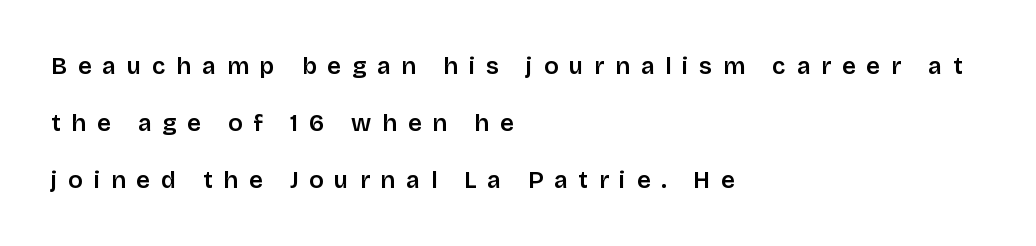
Quick note: interline space is abundant. Words appear elongated and porous because spacing is wide. The baseline area is clear. Leftover space on each line is placed entirely after the last word.
